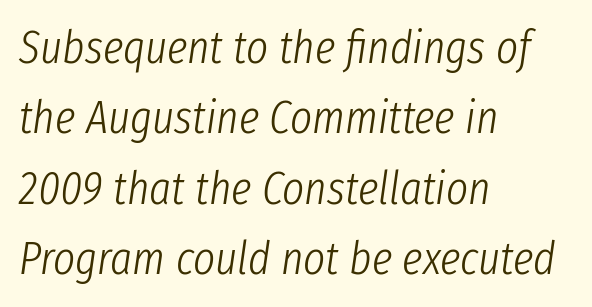
The image shows 47 px light, condensed type, italic (leaning right); set left-aligned, normal line spacing (1.5x), normal letter spacing, not underlined; low stroke contrast and a medium x-height.
